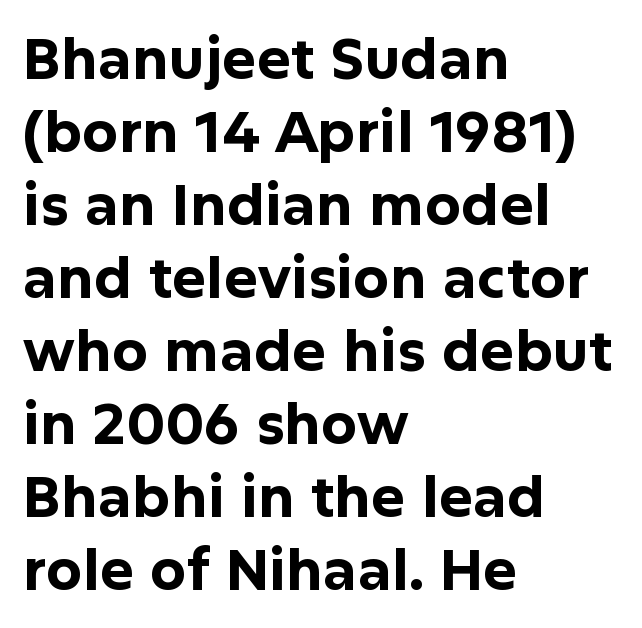
Q: Is the text bold? A: Yes.
Q: Is the text italic (slanted)? A: No, it is upright.
Q: Is the typeface a serif or a sans-serif typeface? A: Sans-serif.
Q: Is the text underlined? A: No.
Q: How is the paragraph aligned? A: Left-aligned.
Q: Is the spacing between letters normal or unusually wide? A: Normal.
Q: Is the spacing between lines tight, normal or loose? A: Normal.
Q: Width (condensed, normal, or wide)? A: Normal.
Q: Stroke contrast? A: Low.
Q: x-height? A: Medium.
Q: Monospaced? A: No.
